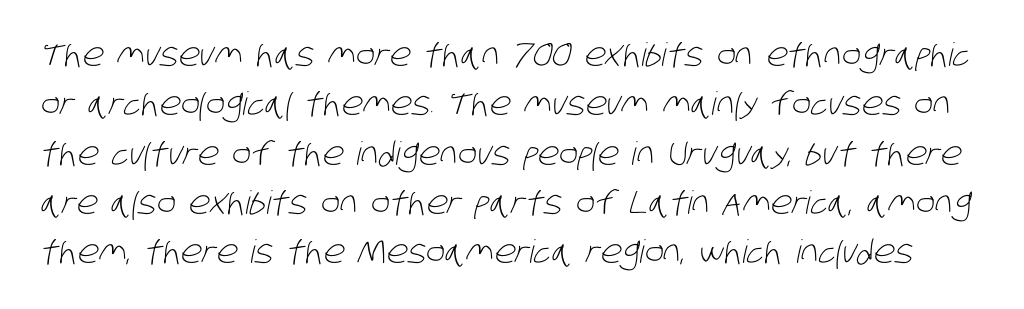
In terms of letterform style, serifs are entirely absent. Here the designer chose a conventional face with non-uniform glyph widths. This reads as an unemphasized weight, regular at the heaviest. The vertical gap from one line to the next is medium. Here the glyphs are tracked normally, forming tight word shapes.
